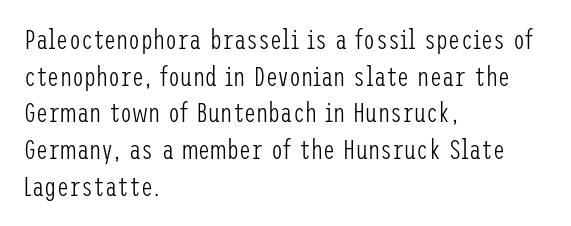
{"italic": "no", "bold": "no", "underline": "no", "align": "left", "line_spacing": "normal", "line_spacing_ratio": 1.36, "letter_spacing": "normal", "letter_spacing_em": 0.0, "glyph_px": 27}
